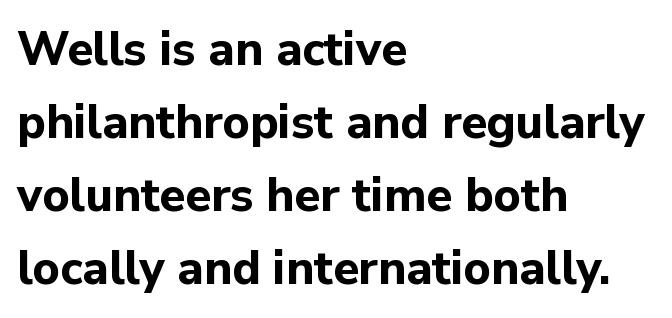
Q: Is the text bold? A: Yes.
Q: Is the text italic (slanted)? A: No, it is upright.
Q: Is the typeface a serif or a sans-serif typeface? A: Sans-serif.
Q: Is the text underlined? A: No.
Q: How is the paragraph aligned? A: Left-aligned.
Q: Is the spacing between letters normal or unusually wide? A: Normal.
Q: Is the spacing between lines tight, normal or loose? A: Normal.
Q: Width (condensed, normal, or wide)? A: Normal.
Q: Stroke contrast? A: Low.
Q: x-height? A: Medium.
Q: Monospaced? A: No.
